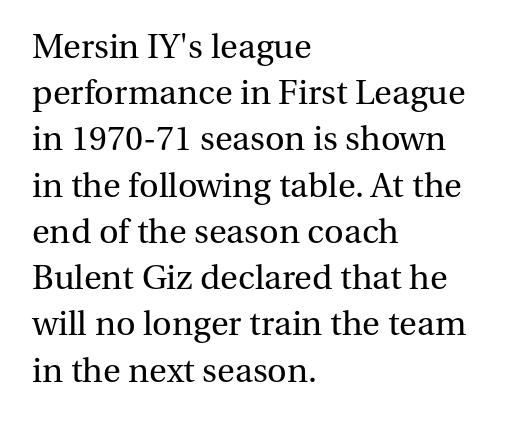
Q: Is the text bold? A: No.
Q: Is the text italic (slanted)? A: No, it is upright.
Q: Is the typeface a serif or a sans-serif typeface? A: Serif.
Q: Is the text underlined? A: No.
Q: How is the paragraph aligned? A: Left-aligned.
Q: Is the spacing between letters normal or unusually wide? A: Normal.
Q: Is the spacing between lines tight, normal or loose? A: Normal.
Q: Width (condensed, normal, or wide)? A: Normal.
Q: Stroke contrast? A: Medium.
Q: x-height? A: Medium.
Q: Monospaced? A: No.
